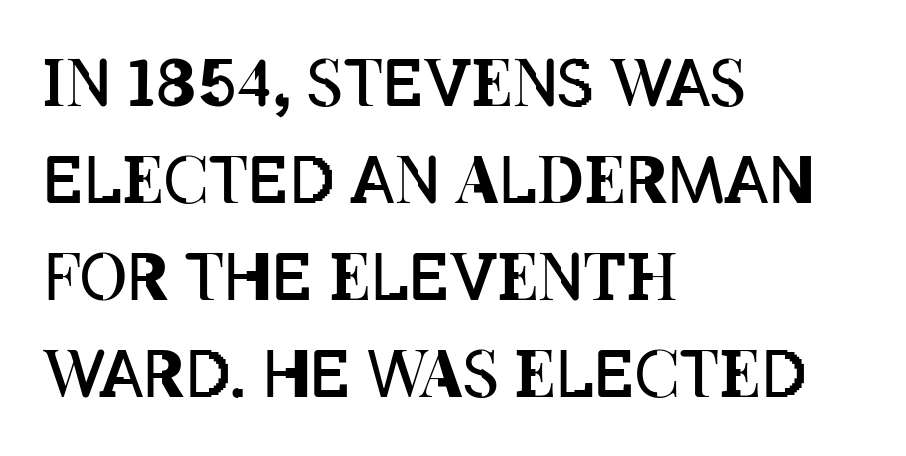
Q: Is the text bold? A: No.
Q: Is the text italic (slanted)? A: No, it is upright.
Q: Is the text underlined? A: No.
Q: How is the paragraph aligned? A: Left-aligned.
Q: Is the spacing between letters normal or unusually wide? A: Normal.
Q: Is the spacing between lines tight, normal or loose? A: Normal.
Q: Width (condensed, normal, or wide)? A: Condensed.
Q: Stroke contrast? A: Low.
Q: x-height? A: Large.
Q: Monospaced? A: No.
